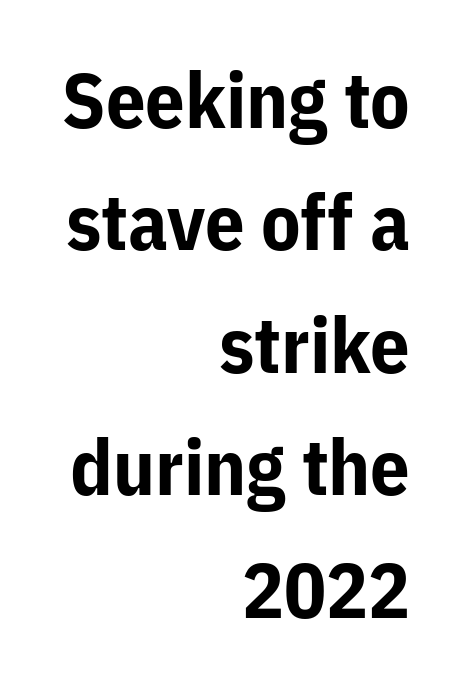
The typesetter chose a ragged-left arrangement here. Notice how descenders clear the ascenders below comfortably — that's standard leading. Quick note: not italic, upright. Letters rest on an invisible, unmarked baseline. The strokes are fattened all the way to bold.
